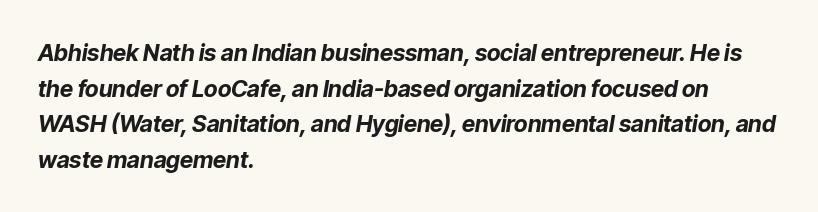
The letters sit at their default tracking, neither squeezed nor spread. The sample has been set heavy, in full bold. The rag falls on the right side of this text block. The leading is moderate, giving the passage an even texture. Any mark beneath the type? The region is blank. The whole block is typeset with a tilt.
